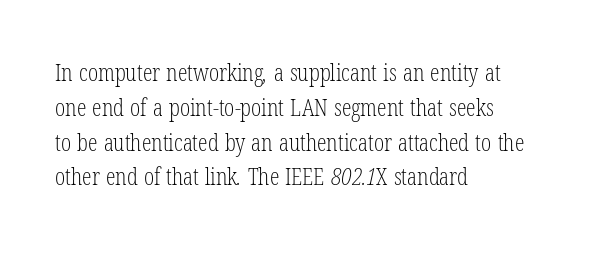
{"bold": "no", "underline": "no", "align": "left", "line_spacing": "normal", "line_spacing_ratio": 1.45, "letter_spacing": "normal", "letter_spacing_em": 0.0, "glyph_px": 24}
